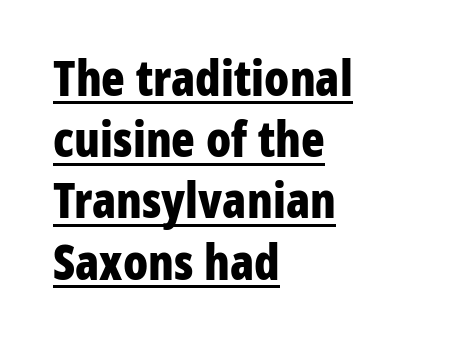
Q: Is the text bold? A: Yes.
Q: Is the text italic (slanted)? A: No, it is upright.
Q: Is the typeface a serif or a sans-serif typeface? A: Sans-serif.
Q: Is the text underlined? A: Yes.
Q: How is the paragraph aligned? A: Left-aligned.
Q: Is the spacing between letters normal or unusually wide? A: Normal.
Q: Is the spacing between lines tight, normal or loose? A: Normal.
Q: Width (condensed, normal, or wide)? A: Condensed.
Q: Stroke contrast? A: Low.
Q: x-height? A: Medium.
Q: Monospaced? A: No.
